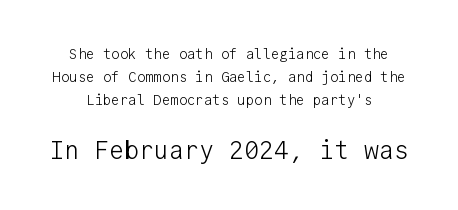
The image shows 25 px text type, upright; set centered, normal line spacing (1.66x), normal letter spacing, not underlined; the second (bottom) block is 1.79x larger.
